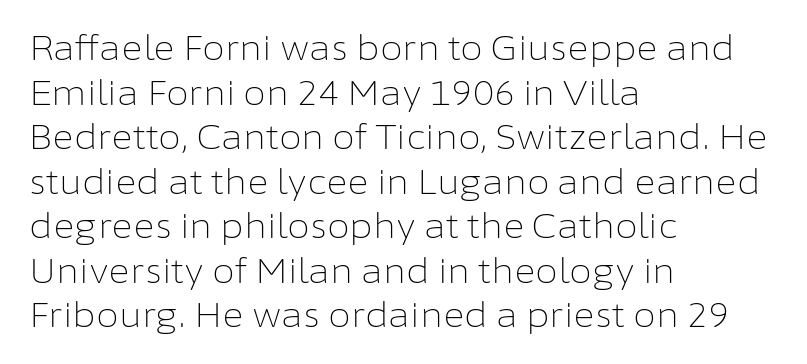
{"serif": "no", "italic": "no", "bold": "no", "weight": "light", "width": "normal", "stroke_contrast": "low", "x_height": "medium", "monospaced": "no", "underline": "no", "align": "left", "line_spacing": "normal", "line_spacing_ratio": 1.35, "letter_spacing": "normal", "letter_spacing_em": 0.0, "glyph_px": 33}
